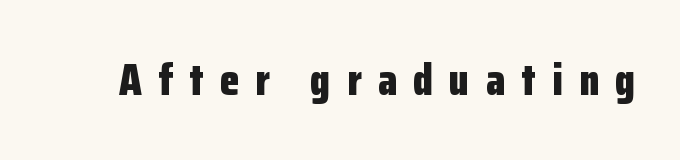
The image shows 44 px bold, condensed sans-serif type, upright; set unusually wide letter spacing (+0.37 em), not underlined; low stroke contrast and a medium x-height.
